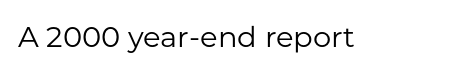
Q: Is the text bold? A: No.
Q: Is the text italic (slanted)? A: No, it is upright.
Q: Is the typeface a serif or a sans-serif typeface? A: Sans-serif.
Q: Is the text underlined? A: No.
Q: Is the spacing between letters normal or unusually wide? A: Normal.
Q: Width (condensed, normal, or wide)? A: Normal.
Q: Stroke contrast? A: Low.
Q: x-height? A: Medium.
Q: Monospaced? A: No.
